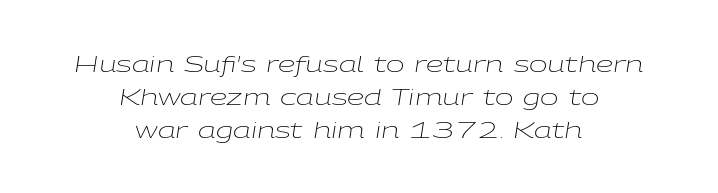
Q: Is the text bold? A: No.
Q: Is the text italic (slanted)? A: Yes, it leans right by about 9 degrees.
Q: Is the text underlined? A: No.
Q: How is the paragraph aligned? A: Centered.
Q: Is the spacing between letters normal or unusually wide? A: Normal.
Q: Is the spacing between lines tight, normal or loose? A: Normal.
